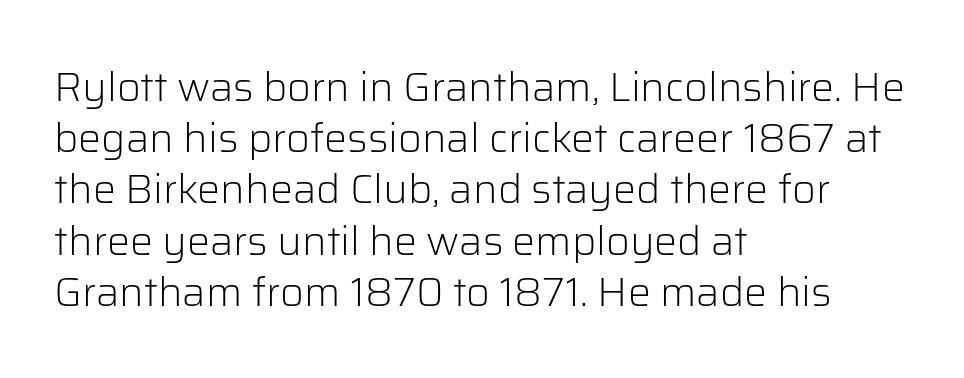
{"serif": "no", "italic": "no", "bold": "no", "weight": "light", "width": "normal", "stroke_contrast": "low", "x_height": "medium", "monospaced": "no", "underline": "no", "align": "left", "line_spacing": "normal", "line_spacing_ratio": 1.25, "letter_spacing": "normal", "letter_spacing_em": 0.0, "glyph_px": 41}
